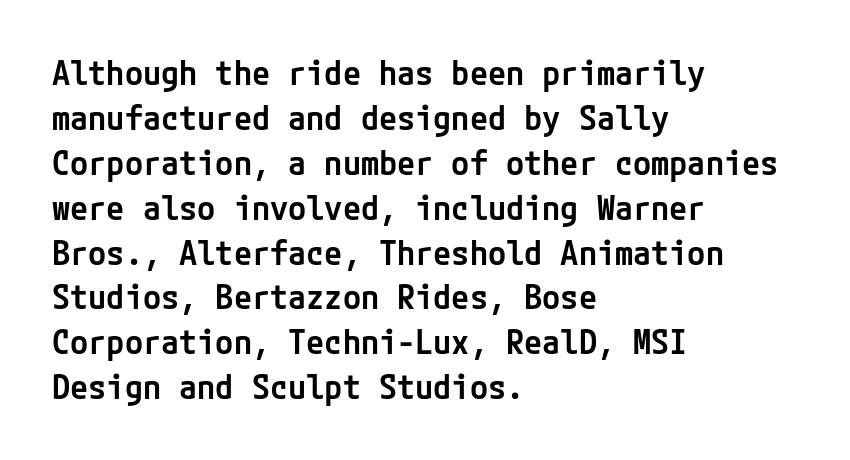
The image shows 33 px semibold sans-serif type, upright; set left-aligned, normal line spacing (1.36x), normal letter spacing, not underlined; low stroke contrast and a medium x-height.
